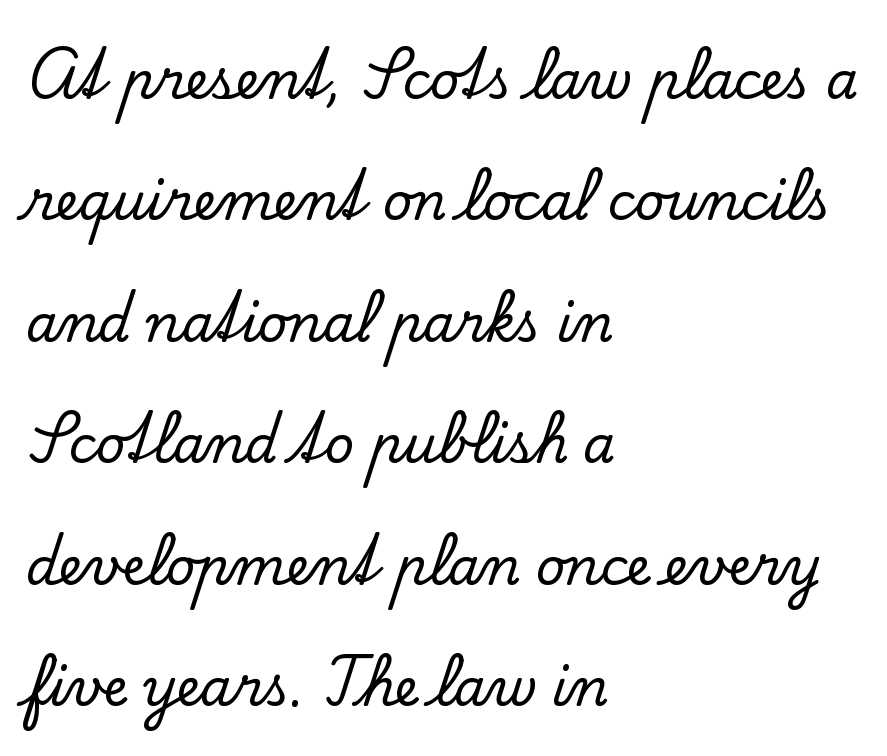
The face used here is seriffed, in the tradition of book romans. Standard letterfit; no display-style spreading of the glyphs. The letters advance in unequal steps, a hallmark of proportional type. Line starts are locked; line ends wander.
